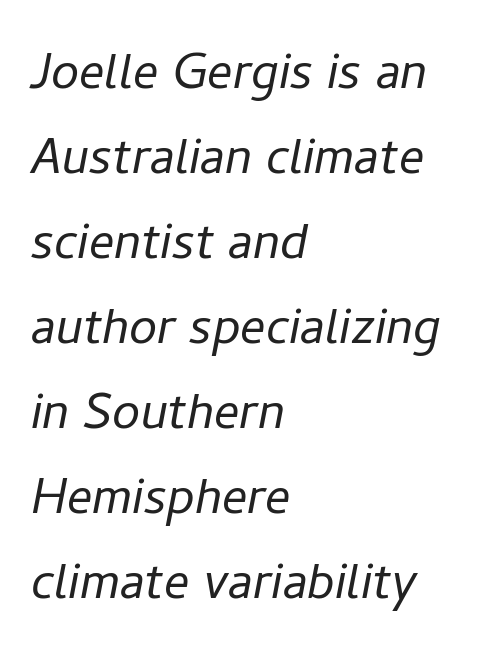
{"italic": "yes", "lean": "right", "slant_degrees": 11, "bold": "no", "weight": "light", "width": "normal", "stroke_contrast": "low", "x_height": "medium", "monospaced": "no", "underline": "no", "align": "left", "line_spacing": "normal", "line_spacing_ratio": 1.35, "letter_spacing": "normal", "letter_spacing_em": 0.0, "glyph_px": 63}
